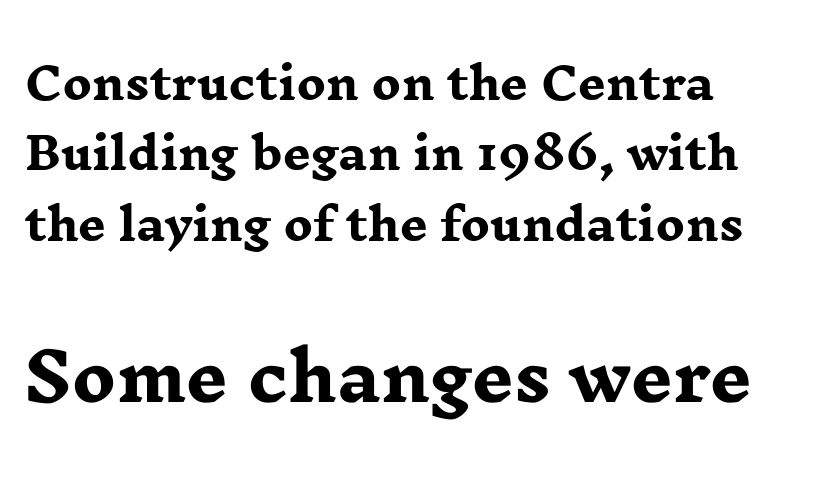
{"serif": "yes", "italic": "no", "bold": "yes", "weight": "heavy", "width": "wide", "stroke_contrast": "low", "x_height": "medium", "monospaced": "no", "underline": "no", "line_spacing": "normal", "line_spacing_ratio": 1.6, "letter_spacing": "normal", "letter_spacing_em": 0.0, "larger_block": "second", "size_ratio": 1.5, "glyph_px": 66}
